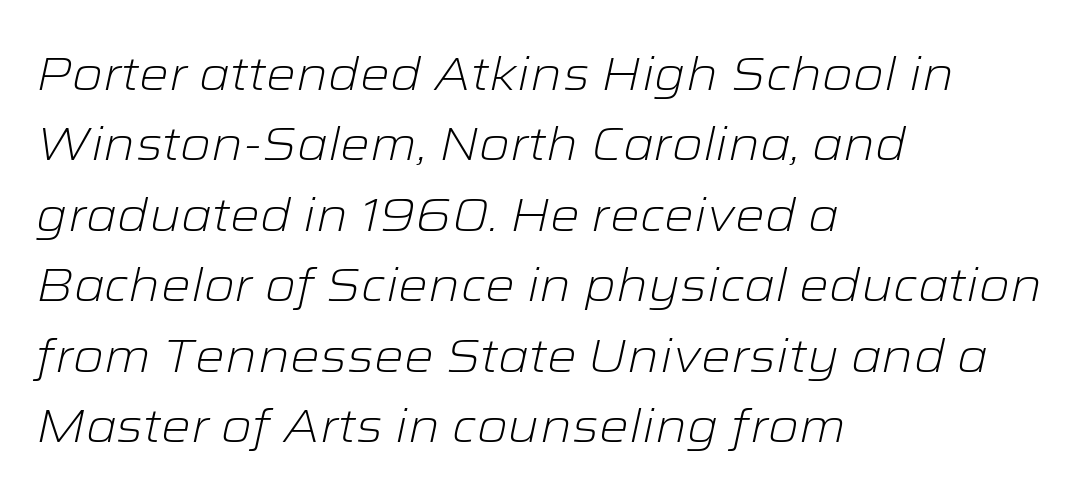
The image shows 47 px light, wide type, italic (leaning right); set left-aligned, normal line spacing (1.5x), normal letter spacing, not underlined; low stroke contrast and a medium x-height.
